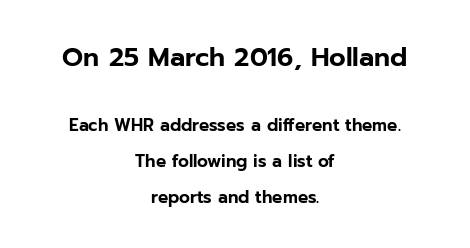
Q: Is the text italic (slanted)? A: No, it is upright.
Q: Is the text underlined? A: No.
Q: How is the paragraph aligned? A: Centered.
Q: Is the spacing between letters normal or unusually wide? A: Normal.
Q: Is the spacing between lines tight, normal or loose? A: Loose.
Q: Which block of text is set in a larger size, the first (top) or the second (bottom)? A: The first (top) one.
